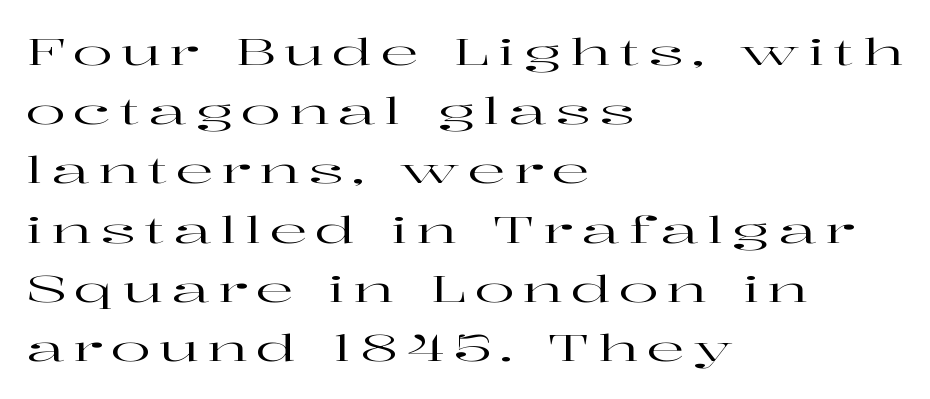
Does extra space separate the letters? Yes, quite a lot of it. Vertical strokes here are truly vertical. Little horizontal feet cap the strokes, marking this as serif type. If you measured baseline to baseline, you'd find a middling distance. These lines are rendered in a variable-pitch font. The paragraph shown leans on its left margin.
